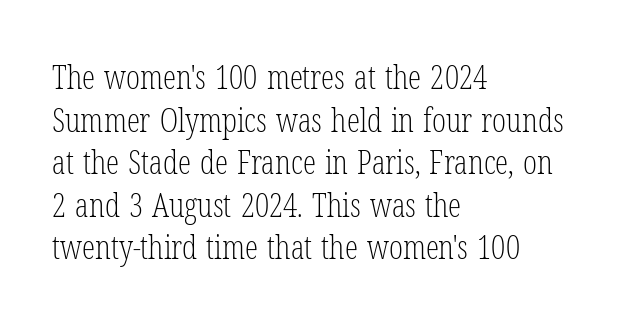
Here the designer chose a conventional face with non-uniform glyph widths. Summary of vertical rhythm: regular, with standard interline spacing. Old-style or modern, the face here clearly has serifs. The rendering anchors every line to the left-hand side.
